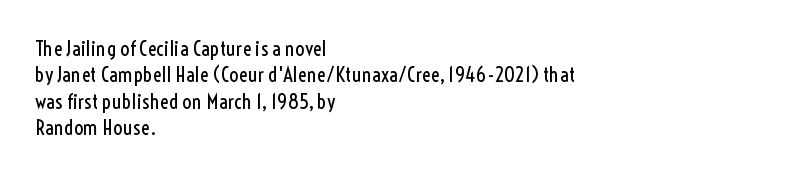
Q: Is the text bold? A: No.
Q: Is the text italic (slanted)? A: No, it is upright.
Q: Is the text underlined? A: No.
Q: How is the paragraph aligned? A: Left-aligned.
Q: Is the spacing between letters normal or unusually wide? A: Normal.
Q: Is the spacing between lines tight, normal or loose? A: Normal.
